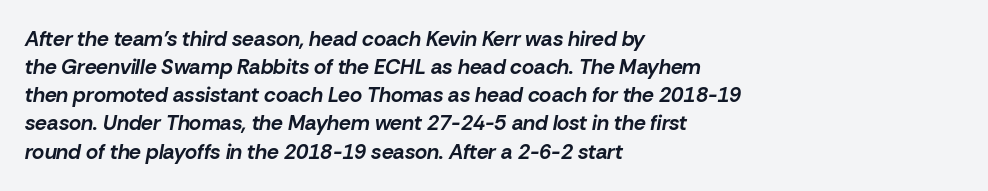
{"italic": "yes", "lean": "right", "slant_degrees": 10, "bold": "yes", "underline": "no", "align": "left", "line_spacing": "normal", "line_spacing_ratio": 1.34, "letter_spacing": "normal", "letter_spacing_em": 0.0, "glyph_px": 21}
